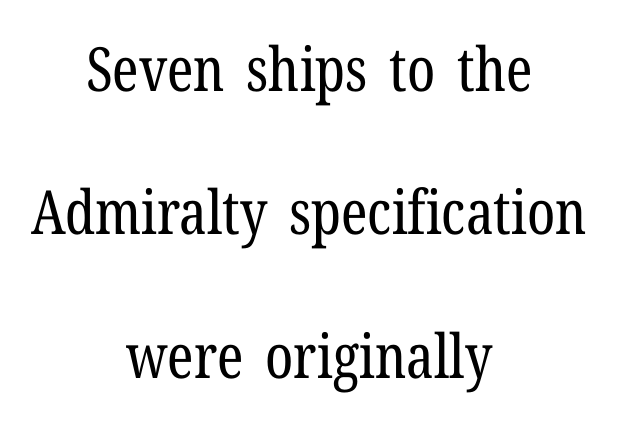
The image shows 61 px regular-weight, condensed serif type, upright; set centered, loose line spacing (2.35x), normal letter spacing, not underlined; low stroke contrast and a medium x-height.
